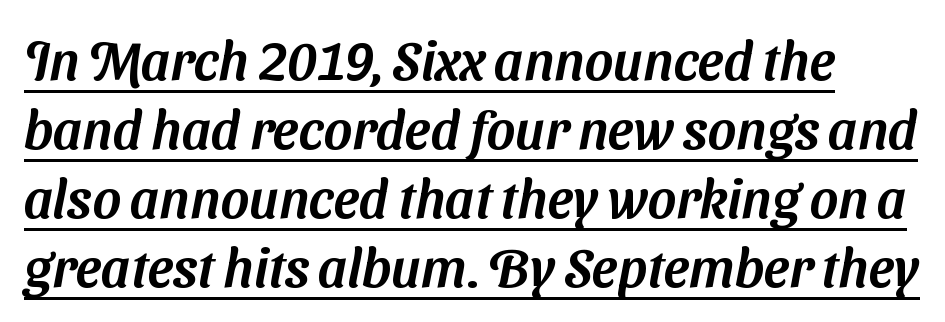
The designer went with a sans here, leaving each stem footless. Is this a fixed-width face? No — the glyphs have proportional, varying widths. What decoration does the sample have? An underline. Characters follow at the spacing the type designer built in. Compared with typical paragraphs, the rows here are spaced about the same.
